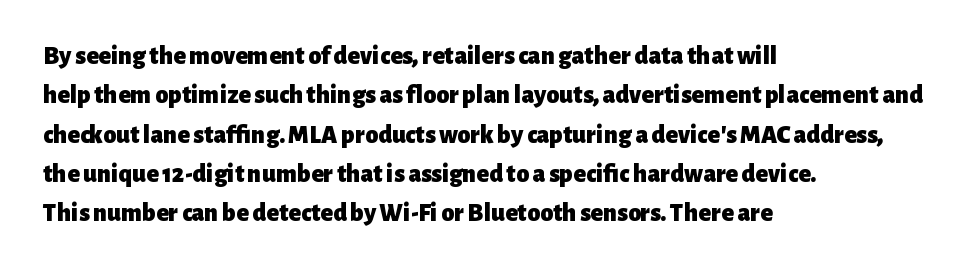
Q: Is the text bold? A: Yes.
Q: Is the text italic (slanted)? A: No, it is upright.
Q: Is the text underlined? A: No.
Q: How is the paragraph aligned? A: Left-aligned.
Q: Is the spacing between letters normal or unusually wide? A: Normal.
Q: Is the spacing between lines tight, normal or loose? A: Normal.
